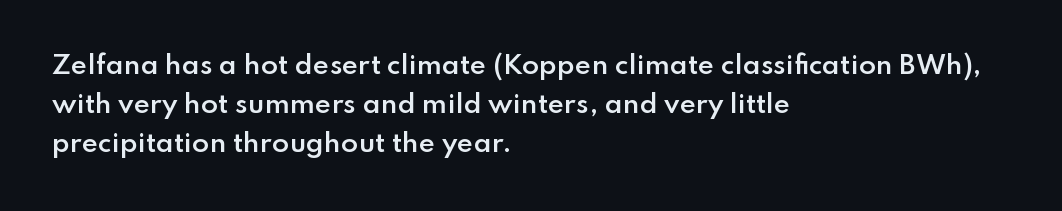
Nope, not italic — everything's standing straight. Semibold letterforms, between regular and bold. A typesetter would call this leading conventional body-copy spacing. Any mark beneath the type? The region is blank. The rendering anchors every line to the left-hand side. Letter spacing: default.
